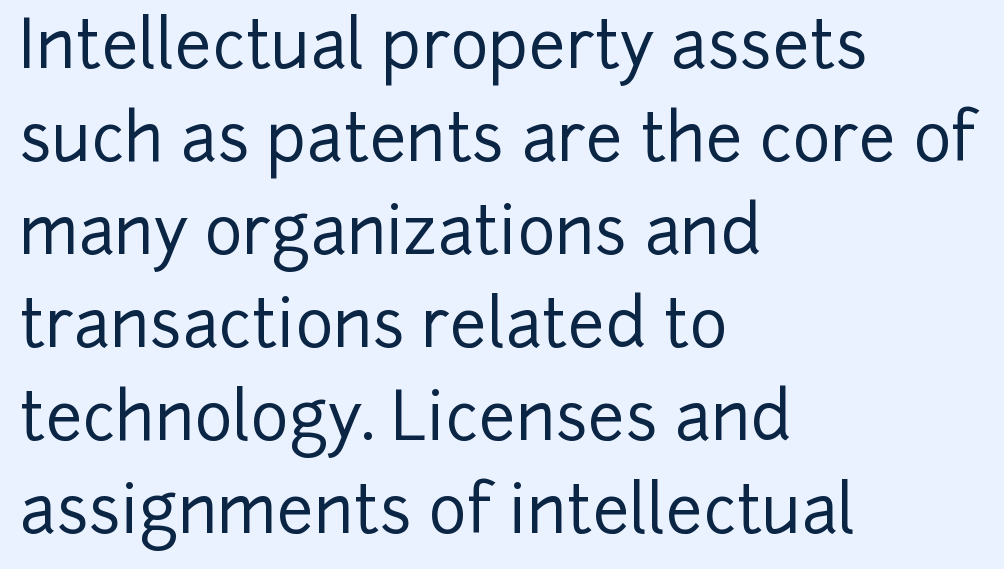
A clean baseline with only descenders dipping below it. Character widths vary here, with narrow letters taking less room than wide ones. The passage shown is typeset with a sans-serif family. This sample is left-justified, so line endings fall wherever the words run out. Tracking here is standard; glyphs follow each other at the usual distance. Students, observe: this is what conventionally led text looks like.
